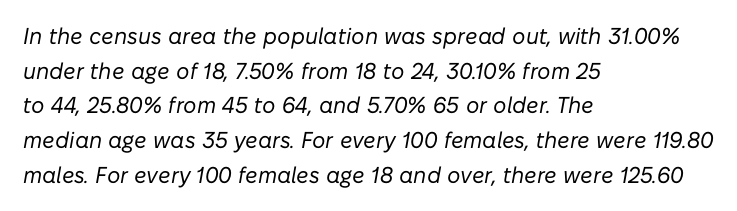
Is this a heavy cut? Hardly; it is regular or lighter. Between one letter and the next there's only the usual sliver of space. Which margin do the lines hug? The left one — the right edge is uneven. The axis of the letterforms is tilted away from vertical. The passage shown stacks its lines at a standard gap.
